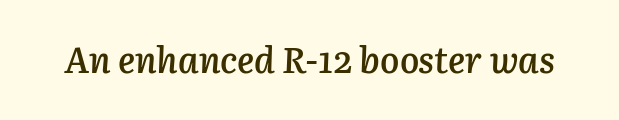
The text carries the slant typical of an italic or oblique font. Do the characters align in a grid? No, the font is proportional. There is no visible air inserted between adjacent glyphs. The space directly below the letters is spotless.
